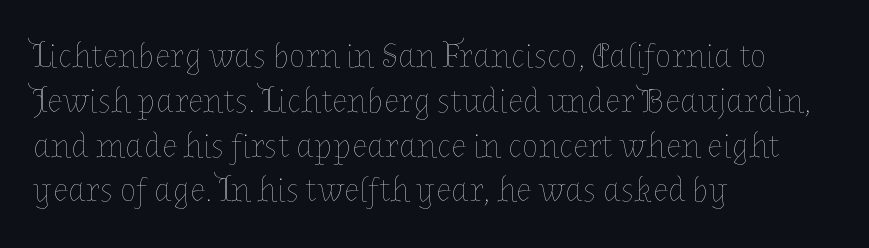
Q: Is the text bold? A: No.
Q: Is the text italic (slanted)? A: No, it is upright.
Q: Is the text underlined? A: No.
Q: How is the paragraph aligned? A: Left-aligned.
Q: Is the spacing between letters normal or unusually wide? A: Normal.
Q: Is the spacing between lines tight, normal or loose? A: Normal.
Q: Width (condensed, normal, or wide)? A: Normal.
Q: Stroke contrast? A: Low.
Q: x-height? A: Medium.
Q: Monospaced? A: No.
